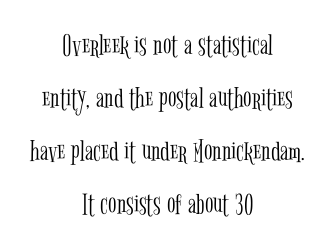
{"serif": "yes", "italic": "no", "bold": "no", "weight": "light", "width": "condensed", "stroke_contrast": "low", "x_height": "medium", "monospaced": "no", "underline": "no", "align": "center", "line_spacing_ratio": 1.71, "letter_spacing": "normal", "letter_spacing_em": 0.0, "glyph_px": 31}
